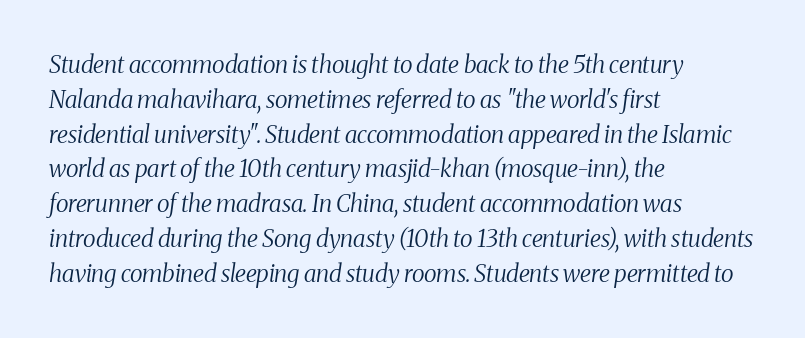
Does extra space separate the letters? No, they use regular spacing. The lines are quadded left. Heft: none added — not bold. Check under the words: just untouched page. Normally led — the rows are evenly, conventionally spaced.
